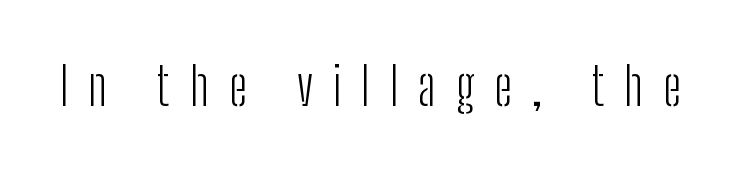
{"serif": "no", "italic": "no", "bold": "no", "weight": "light", "width": "condensed", "stroke_contrast": "low", "x_height": "medium", "monospaced": "no", "underline": "no", "letter_spacing": "wide", "letter_spacing_em": 0.38, "glyph_px": 52}
